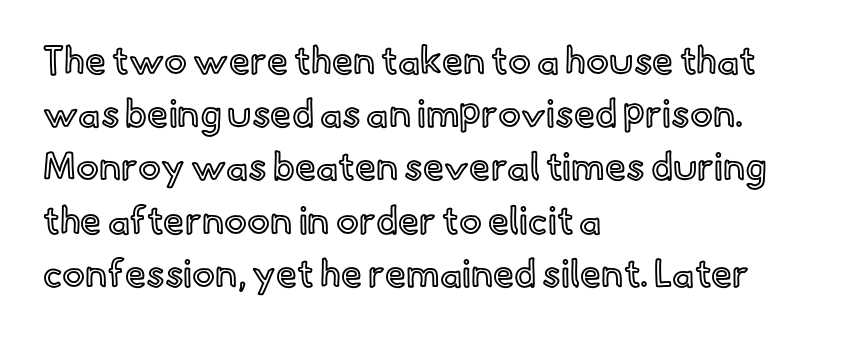
{"italic": "no", "width": "normal", "x_height": "small", "monospaced": "no", "underline": "no", "align": "left", "line_spacing": "normal", "line_spacing_ratio": 1.4, "letter_spacing": "normal", "letter_spacing_em": 0.0, "glyph_px": 38}
